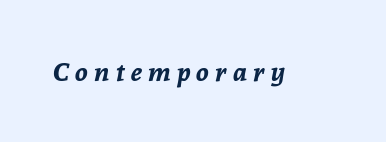
The image shows 26 px bold type, italic (leaning right); set unusually wide letter spacing (+0.24 em), not underlined.
